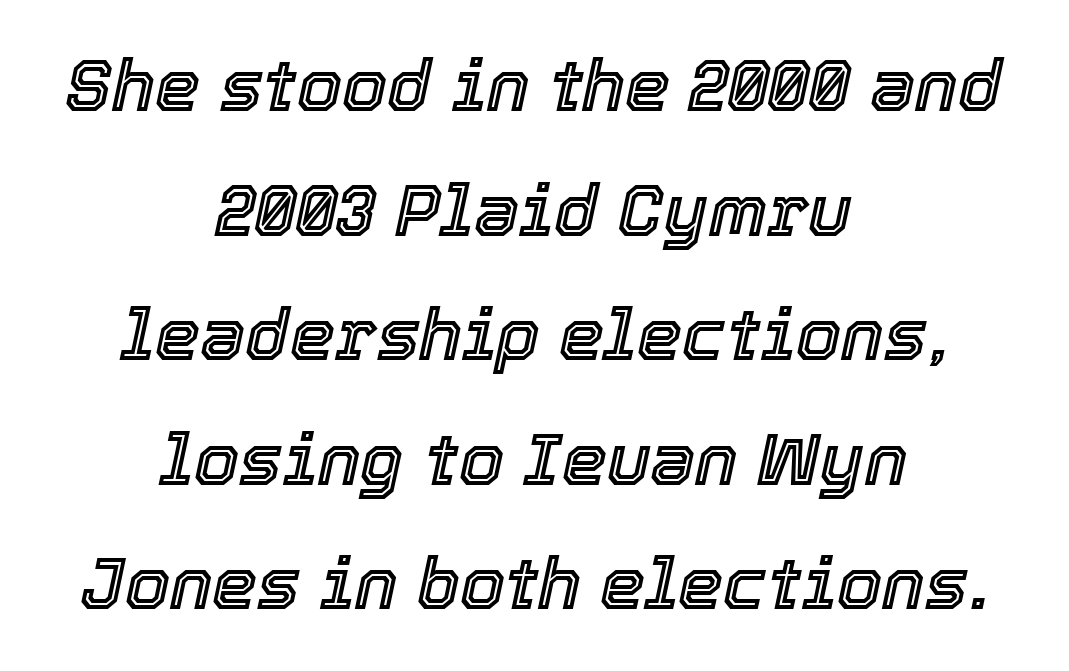
Q: Is the text italic (slanted)? A: Yes, it leans right by about 12 degrees.
Q: Is the text underlined? A: No.
Q: How is the paragraph aligned? A: Centered.
Q: Is the spacing between letters normal or unusually wide? A: Normal.
Q: Width (condensed, normal, or wide)? A: Normal.
Q: x-height? A: Medium.
Q: Monospaced? A: No.
